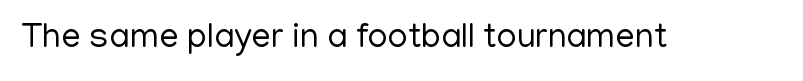
Default kerning and tracking; the words read as compact shapes. The typeface has the unassuming heft of standard copy or less. If you drew a line through each stem, it would be perfectly vertical. The rendering uses natural spacing where letterforms have individual widths.
